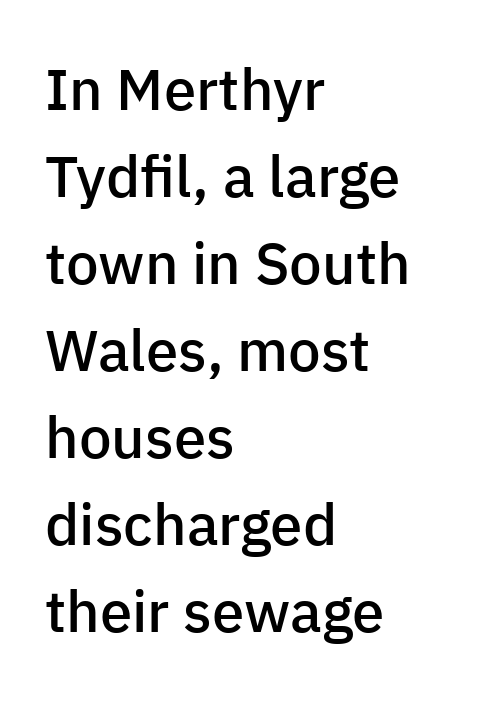
The image shows 58 px semibold sans-serif type, upright; set left-aligned, normal line spacing (1.5x), normal letter spacing, not underlined; low stroke contrast and a medium x-height.
